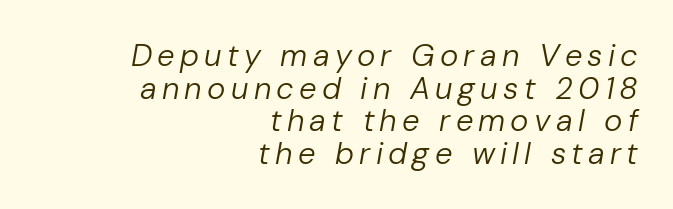
The image shows 31 px regular-weight type, italic (leaning right); set right-aligned, tight line spacing (1.05x), not underlined; low stroke contrast and a medium x-height.
